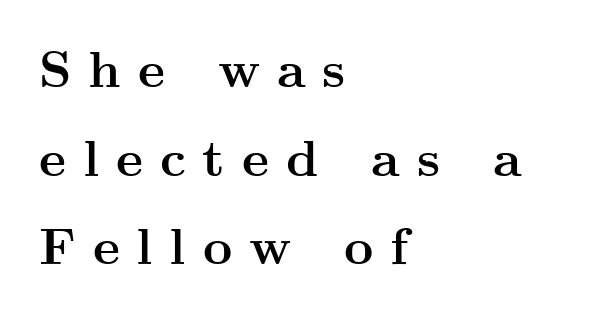
The image shows 51 px semibold, wide serif type, upright; set left-aligned, line spacing 1.74x, unusually wide letter spacing (+0.33 em), not underlined; medium stroke contrast and a small x-height.
